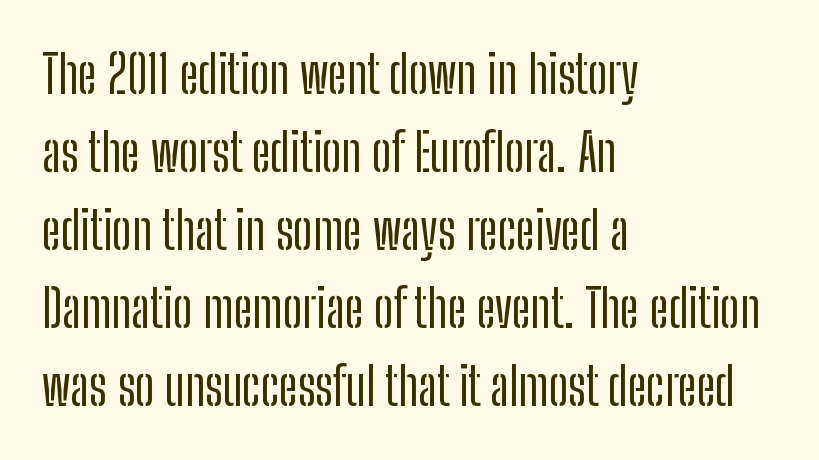
{"serif": "no", "italic": "no", "width": "condensed", "stroke_contrast": "low", "x_height": "medium", "monospaced": "no", "underline": "no", "align": "left", "line_spacing": "normal", "line_spacing_ratio": 1.5, "letter_spacing": "normal", "letter_spacing_em": 0.0, "glyph_px": 52}
